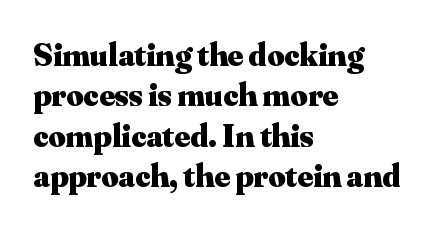
{"serif": "yes", "italic": "no", "bold": "yes", "weight": "heavy", "width": "normal", "stroke_contrast": "medium", "x_height": "small", "monospaced": "no", "underline": "no", "align": "left", "line_spacing_ratio": 1.22, "letter_spacing": "normal", "letter_spacing_em": 0.0, "glyph_px": 33}
